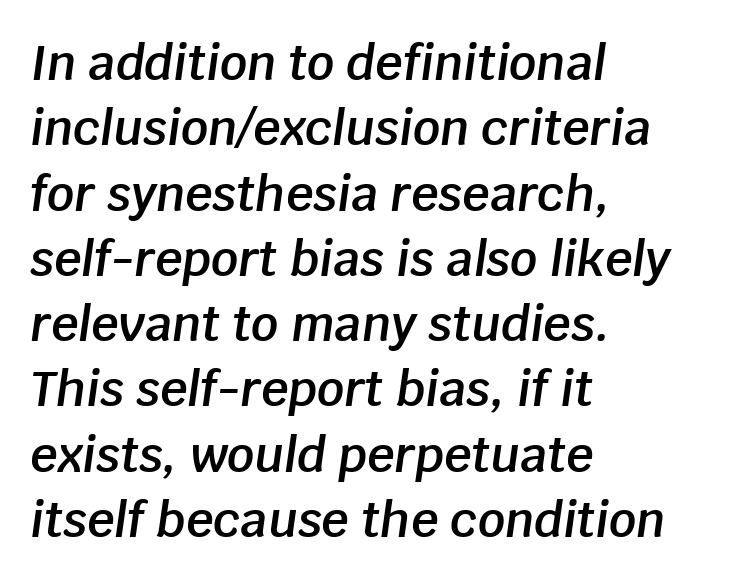
{"italic": "yes", "lean": "right", "slant_degrees": 8, "bold": "semi", "weight": "semibold", "width": "normal", "stroke_contrast": "low", "x_height": "large", "monospaced": "no", "underline": "no", "align": "left", "line_spacing": "normal", "line_spacing_ratio": 1.36, "letter_spacing": "normal", "letter_spacing_em": 0.0, "glyph_px": 48}
